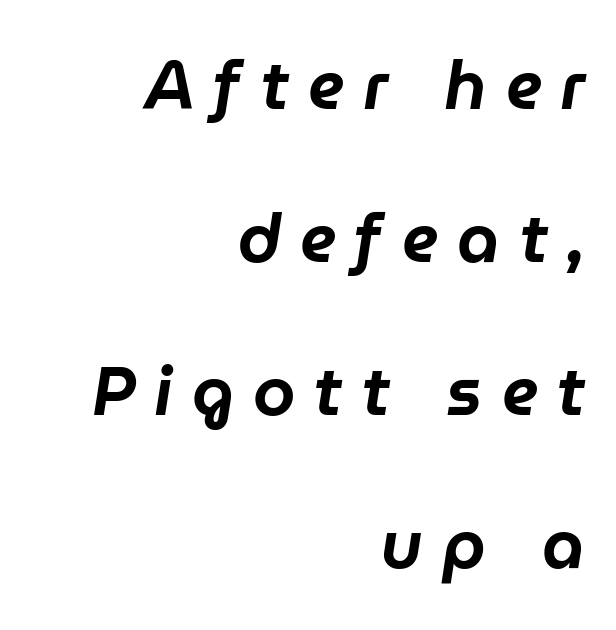
The string is rendered with underlining switched off. Is this a fixed-width face? No — the glyphs have proportional, varying widths. Inter-character spacing is expanded well beyond the font's built-in metrics. A student would call this right alignment; a typographer would say flush right, rag left. How would I describe the line gaps? Wide and relaxed. It's the slanting kind of type.
